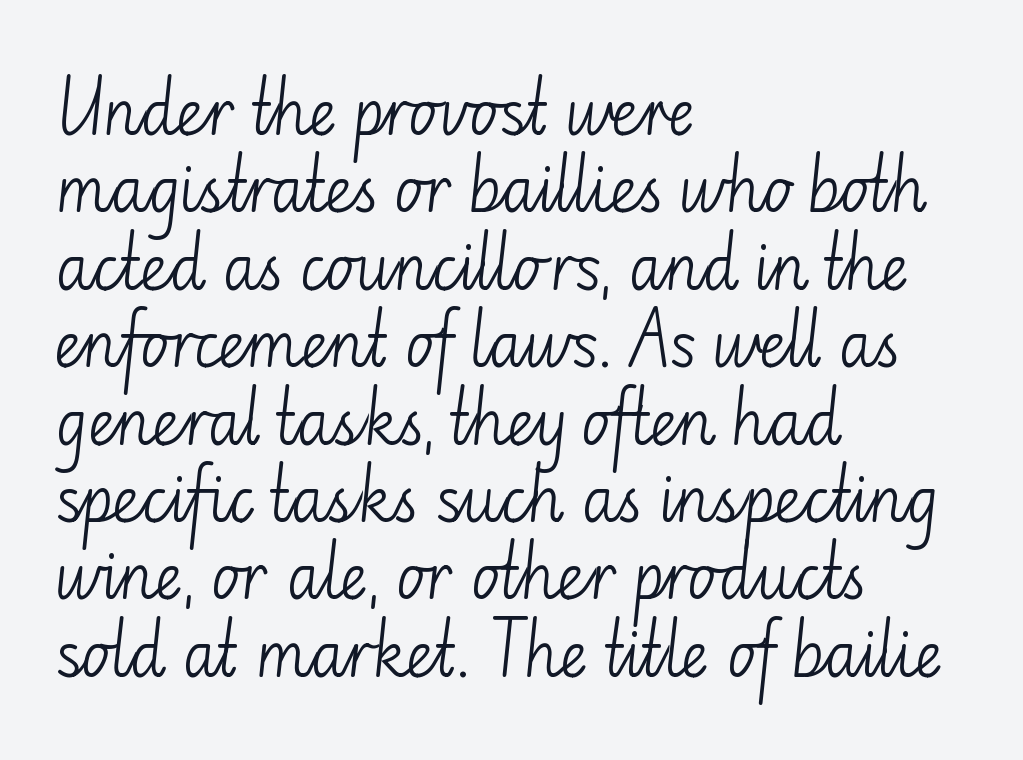
The image shows 60 px light sans-serif type; set left-aligned, normal line spacing (1.29x), normal letter spacing, not underlined; low stroke contrast and a small x-height.
